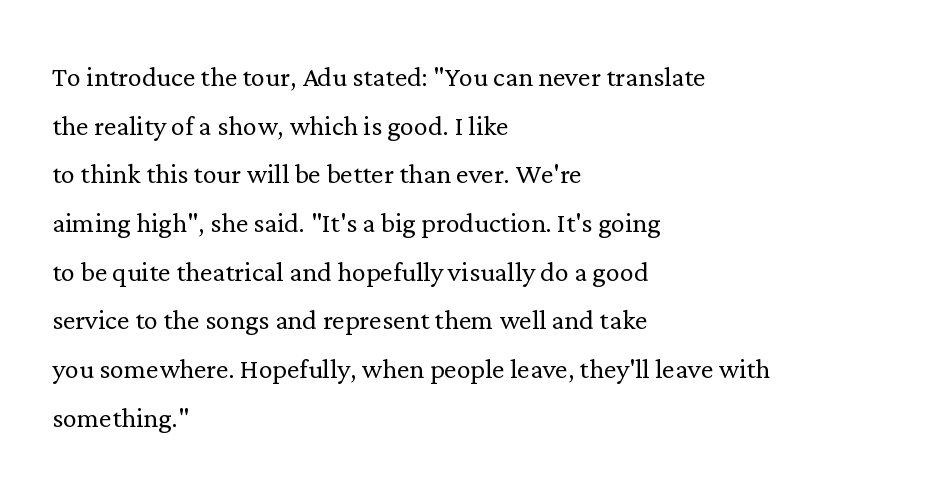
The image shows 35 px light serif type, upright; set left-aligned, normal line spacing (1.39x), normal letter spacing, not underlined; low stroke contrast and a medium x-height.
